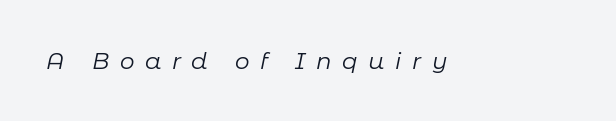
Q: Is the text bold? A: No.
Q: Is the text italic (slanted)? A: Yes, it leans right by about 11 degrees.
Q: Is the text underlined? A: No.
Q: Is the spacing between letters normal or unusually wide? A: Unusually wide.
